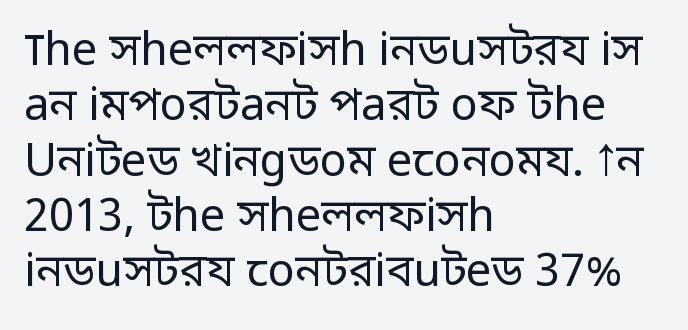
Q: Is the text bold? A: No.
Q: Is the text italic (slanted)? A: No, it is upright.
Q: Is the typeface a serif or a sans-serif typeface? A: Sans-serif.
Q: Is the text underlined? A: No.
Q: How is the paragraph aligned? A: Left-aligned.
Q: Is the spacing between letters normal or unusually wide? A: Normal.
Q: Width (condensed, normal, or wide)? A: Normal.
Q: Stroke contrast? A: Low.
Q: x-height? A: Medium.
Q: Monospaced? A: No.
